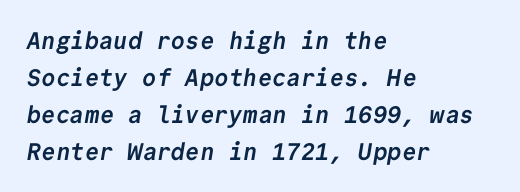
Q: Is the text bold? A: Yes.
Q: Is the text underlined? A: No.
Q: How is the paragraph aligned? A: Left-aligned.
Q: Is the spacing between letters normal or unusually wide? A: Normal.
Q: Is the spacing between lines tight, normal or loose? A: Normal.
